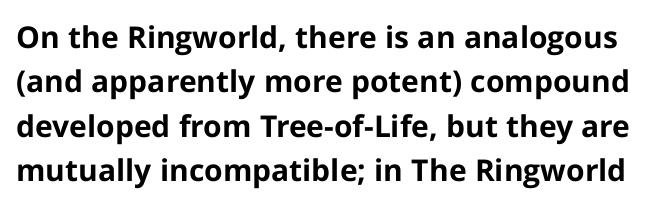
The face used here is rendered with its standard letterfit. This block has exactly the height ordinary leading produces. What weight is shown? A full bold with thick strokes. The font's upright variant was chosen for this text. These lines are composed in type without serifs. The glyphs are unaccompanied by any horizontal stroke below them.
